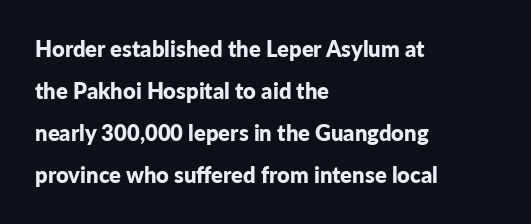
The image shows 22 px bold type, upright; set left-aligned, loose line spacing (1.91x), normal letter spacing, not underlined.
